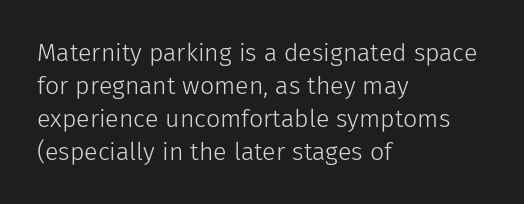
{"italic": "no", "bold": "no", "underline": "no", "align": "left", "line_spacing": "normal", "line_spacing_ratio": 1.32, "letter_spacing": "normal", "letter_spacing_em": 0.0, "glyph_px": 25}
